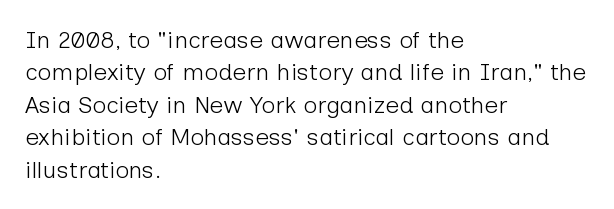
{"italic": "no", "bold": "no", "underline": "no", "align": "left", "line_spacing": "normal", "line_spacing_ratio": 1.35, "letter_spacing": "normal", "letter_spacing_em": 0.0, "glyph_px": 24}
